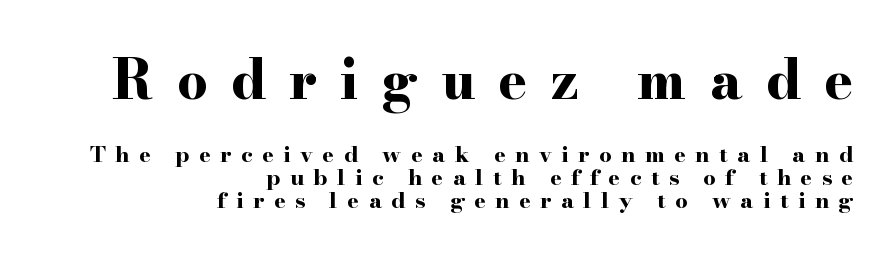
Visually the block forms a straight wall on the right and a jagged coastline on the left. Descender tails drop into unmarked territory. Each glyph is drawn with heavy, bold strokes. The rendering inserts visible extra space after every character. Spacing verdict: proportional, widths tailored to each character. Typographically, this falls in the serif category.
